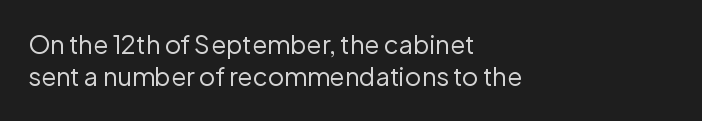
These lines keep a tight, regular rhythm from letter to letter. This sample is left-justified, so line endings fall wherever the words run out. The space between consecutive lines is moderate. Do the letters lean? They stand straight. The passage shown is not underscored anywhere. Stems and bowls with no extra thickness — not bold.
